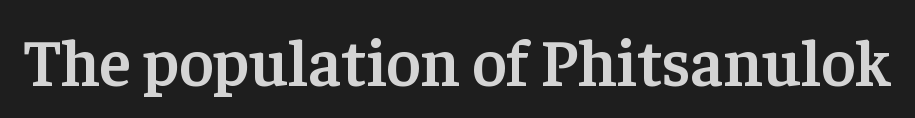
Q: Is the text bold? A: Semi-bold.
Q: Is the text italic (slanted)? A: No, it is upright.
Q: Is the typeface a serif or a sans-serif typeface? A: Serif.
Q: Is the text underlined? A: No.
Q: Is the spacing between letters normal or unusually wide? A: Normal.
Q: Width (condensed, normal, or wide)? A: Normal.
Q: Stroke contrast? A: Low.
Q: x-height? A: Medium.
Q: Monospaced? A: No.
